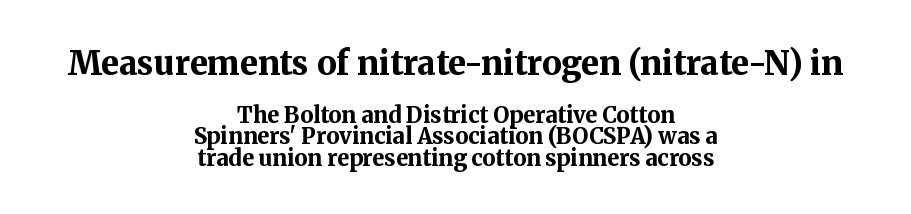
Reading top to bottom, the characters get smaller at the block break. This sample uses an upright cut, with every glyph sitting square on the baseline. Plenty of ink on the page — the face is bold. Neither beginnings nor endings align; midpoints do. Characters follow at the spacing the type designer built in.
